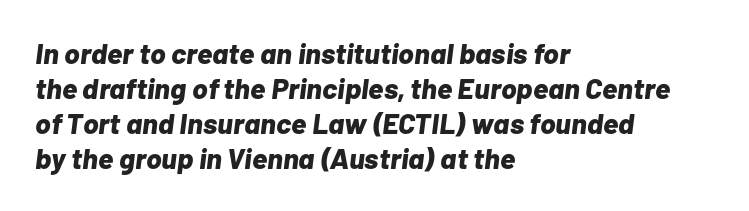
Descender tails drop into unmarked territory. Students, this is bold: see how much ink each stroke carries. The ragged edge is on the right, which tells us the setting is flush left. The rendering keeps characters at their native spacing.
